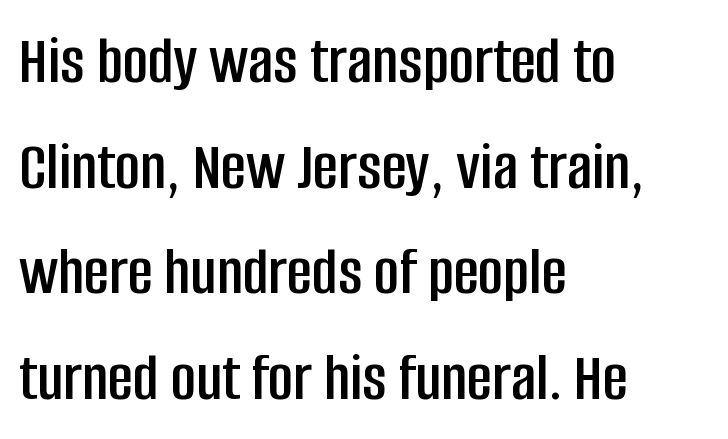
The image shows 69 px condensed sans-serif type, upright; set left-aligned, normal line spacing (1.53x), normal letter spacing, not underlined; low stroke contrast and a large x-height.
